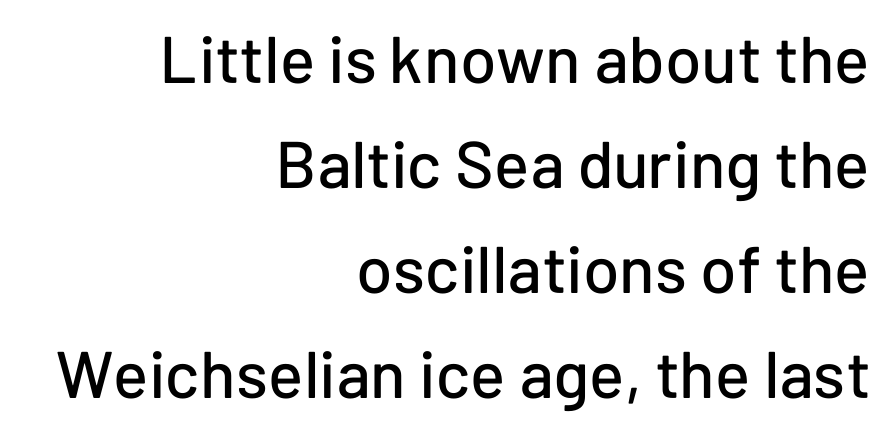
{"serif": "no", "italic": "no", "width": "normal", "stroke_contrast": "low", "x_height": "medium", "monospaced": "no", "underline": "no", "align": "right", "line_spacing": "normal", "line_spacing_ratio": 1.59, "letter_spacing": "normal", "letter_spacing_em": 0.0, "glyph_px": 66}
